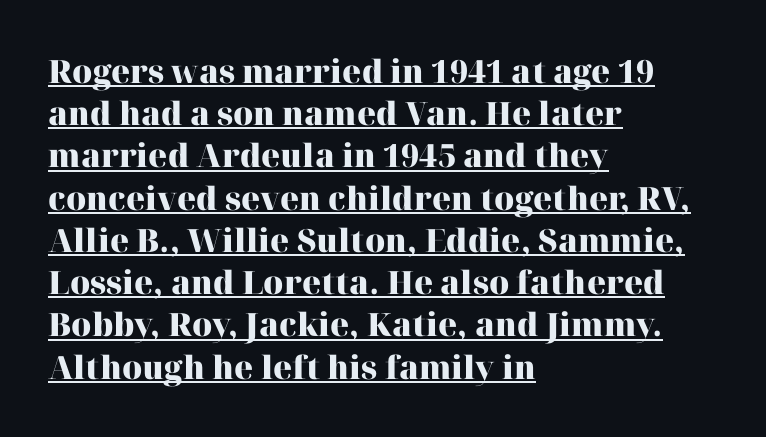
Q: Is the text bold? A: Yes.
Q: Is the text italic (slanted)? A: No, it is upright.
Q: Is the typeface a serif or a sans-serif typeface? A: Serif.
Q: Is the text underlined? A: Yes.
Q: How is the paragraph aligned? A: Left-aligned.
Q: Is the spacing between letters normal or unusually wide? A: Normal.
Q: Is the spacing between lines tight, normal or loose? A: Normal.
Q: Width (condensed, normal, or wide)? A: Normal.
Q: Stroke contrast? A: High.
Q: x-height? A: Medium.
Q: Monospaced? A: No.
